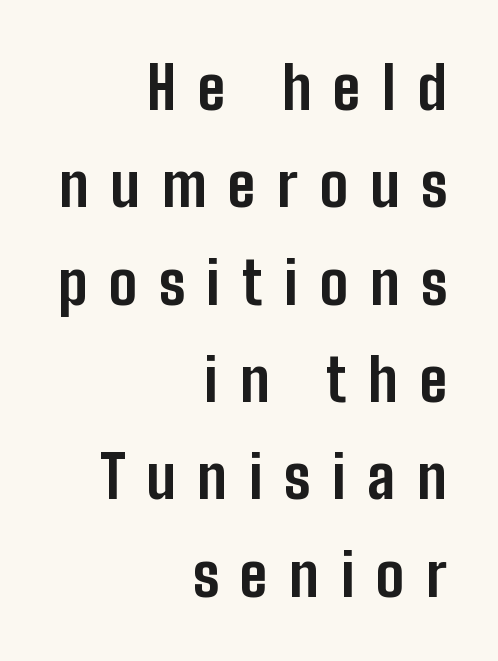
To sum up the face: it is a sans, with no serifs. Line spacing here is normal. Proportional: the letters do not fall into vertical columns. Descender tails drop into unmarked territory. The specimen reads as upright at a glance.
